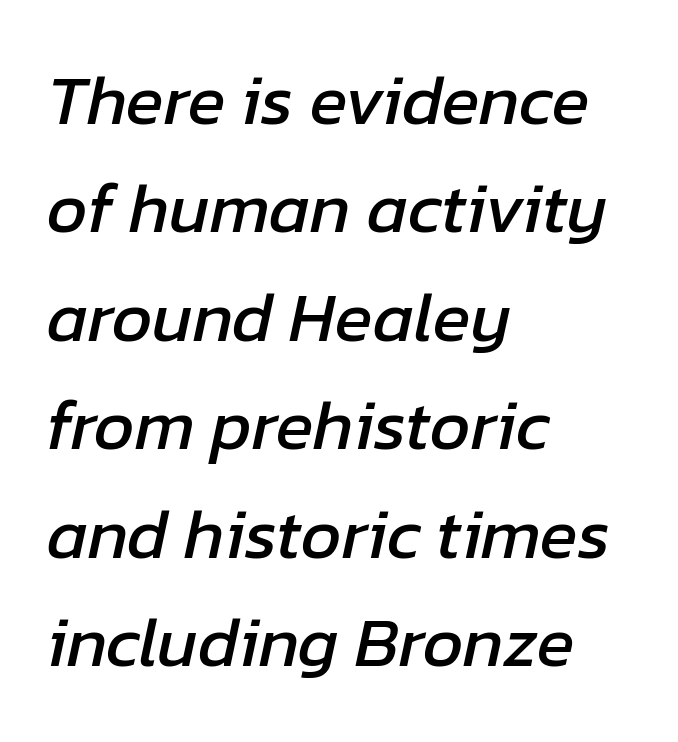
Q: Is the text italic (slanted)? A: Yes, it leans right by about 12 degrees.
Q: Is the text underlined? A: No.
Q: How is the paragraph aligned? A: Left-aligned.
Q: Is the spacing between letters normal or unusually wide? A: Normal.
Q: Is the spacing between lines tight, normal or loose? A: Normal.
Q: Width (condensed, normal, or wide)? A: Normal.
Q: Stroke contrast? A: Low.
Q: x-height? A: Medium.
Q: Monospaced? A: No.
